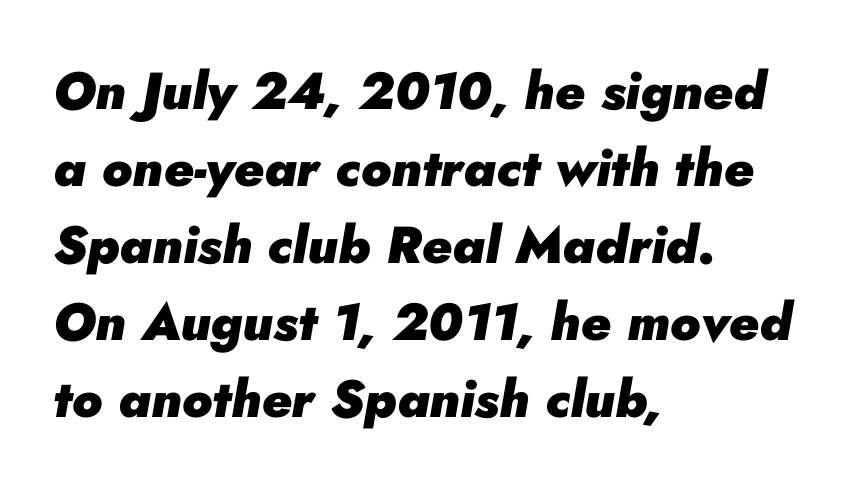
The image shows 52 px heavy type, italic (leaning right); set left-aligned, normal line spacing (1.48x), normal letter spacing, not underlined; low stroke contrast and a small x-height.
